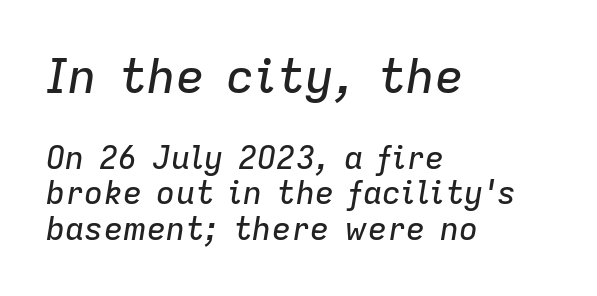
The image shows 48 px text type, italic (leaning right); set left-aligned, tight line spacing (1.11x), normal letter spacing, not underlined; the first (top) block is 1.5x larger; low stroke contrast and a medium x-height.
